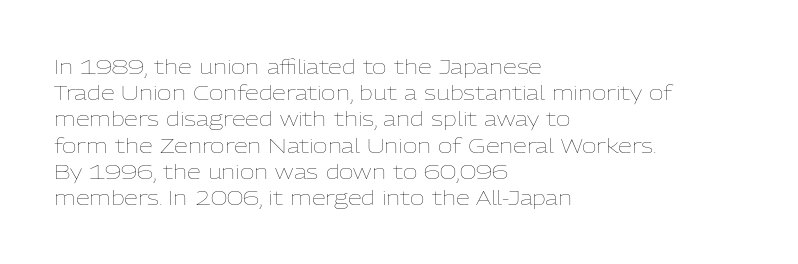
No chunkiness to these letters — they're not bold. Alignment: flush left. Do the letters lean? They stand straight. Horizontal bands of white between lines are of average thickness. Has an underline been added? It has not. Is the letter spacing exaggerated? No — it looks like the ordinary default.
